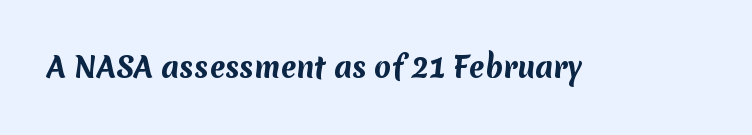
{"serif": "no", "bold": "yes", "weight": "bold", "width": "normal", "stroke_contrast": "medium", "x_height": "medium", "monospaced": "no", "underline": "no", "letter_spacing": "normal", "letter_spacing_em": 0.0, "glyph_px": 28}
